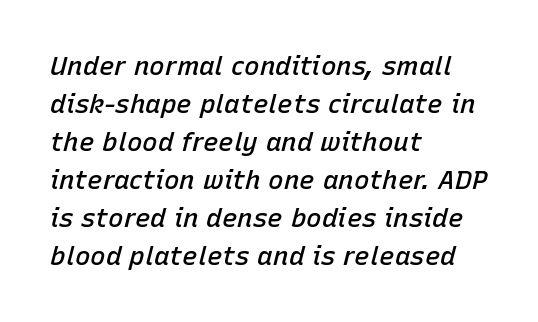
The image shows 26 px text type, italic (leaning right); set left-aligned, normal line spacing (1.46x), normal letter spacing, not underlined.
